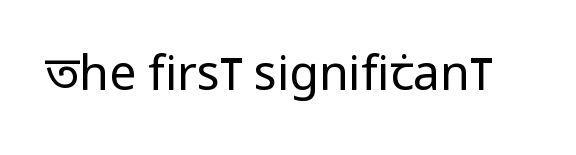
Q: Is the text bold? A: No.
Q: Is the text italic (slanted)? A: No, it is upright.
Q: Is the typeface a serif or a sans-serif typeface? A: Sans-serif.
Q: Is the text underlined? A: No.
Q: Is the spacing between letters normal or unusually wide? A: Normal.
Q: Width (condensed, normal, or wide)? A: Condensed.
Q: Stroke contrast? A: Low.
Q: x-height? A: Large.
Q: Monospaced? A: No.
